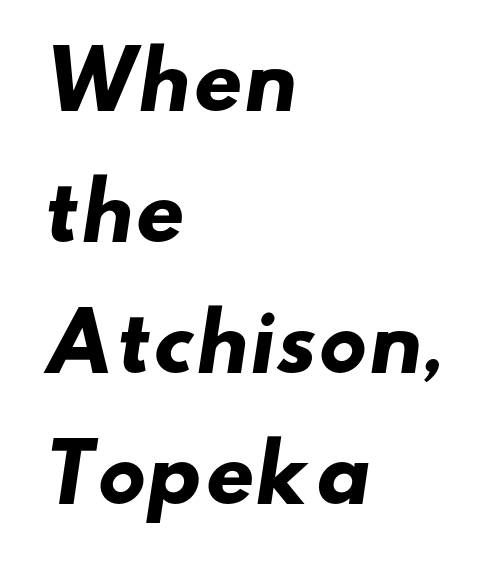
{"serif": "no", "bold": "yes", "weight": "heavy", "width": "wide", "stroke_contrast": "low", "x_height": "small", "monospaced": "no", "underline": "no", "align": "left", "line_spacing": "normal", "line_spacing_ratio": 1.7, "letter_spacing": "normal", "letter_spacing_em": 0.0, "glyph_px": 77}
